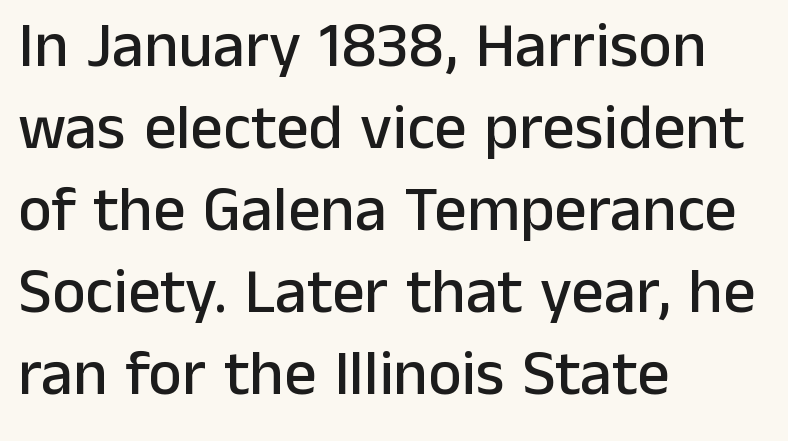
Q: Is the text italic (slanted)? A: No, it is upright.
Q: Is the typeface a serif or a sans-serif typeface? A: Sans-serif.
Q: Is the text underlined? A: No.
Q: How is the paragraph aligned? A: Left-aligned.
Q: Is the spacing between letters normal or unusually wide? A: Normal.
Q: Is the spacing between lines tight, normal or loose? A: Normal.
Q: Width (condensed, normal, or wide)? A: Normal.
Q: Stroke contrast? A: Low.
Q: x-height? A: Medium.
Q: Monospaced? A: No.
